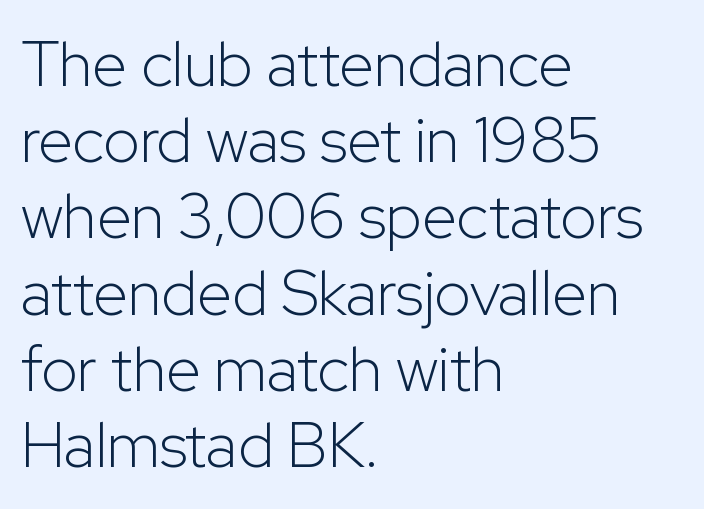
One-word summary of the alignment: left. Bold? No — there's no thickening of the strokes. Characters remain perfectly vertical along every line. Glyph-to-glyph distance matches everyday printed text. A sans-serif font was chosen for this passage. A typesetter would call this proportional, since set widths differ per character.
